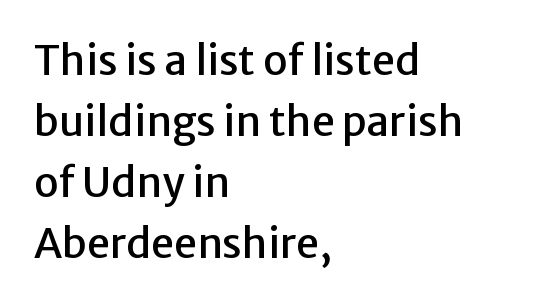
Rendered with straight, roman letterforms. Anything drawn beneath the words? Only blank space. Vertical spacing — default. The typesetter chose a ragged-right arrangement here.
